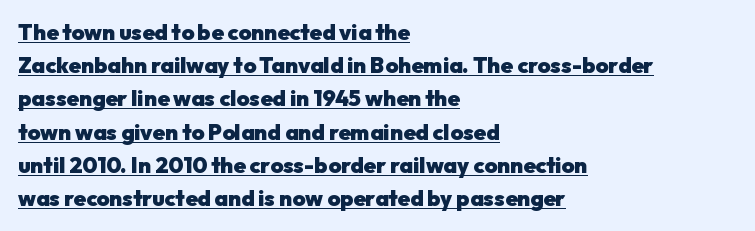
The text block is weighted toward the left margin, trailing off unevenly rightward. The rendering uses a moderate line-height, typical for paragraphs. A roman cut, with each character standing at attention. Heft: maximum for text — a bold. Does extra space separate the letters? No, they use regular spacing.
